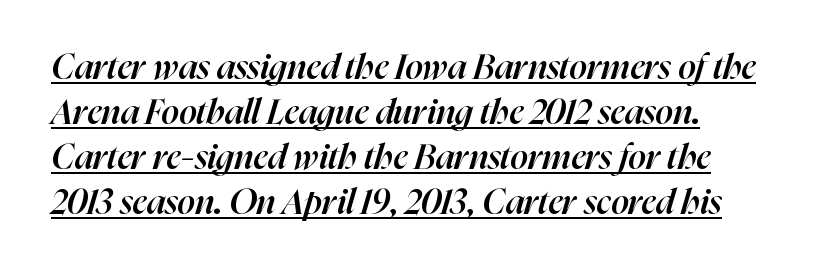
The image shows 35 px semibold type, italic (leaning right); set normal line spacing (1.29x), normal letter spacing, underlined; high stroke contrast and a medium x-height.
